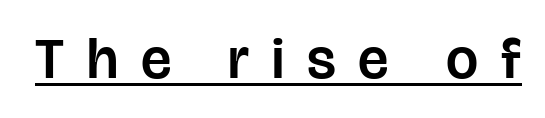
The image shows 57 px sans-serif type, upright; set unusually wide letter spacing (+0.4 em), underlined; low stroke contrast and a large x-height.
